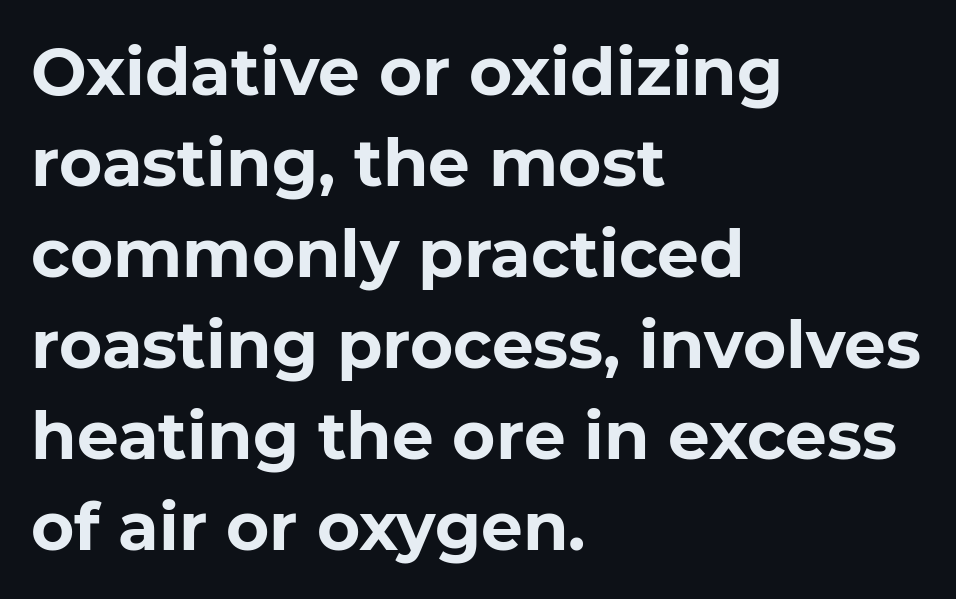
Q: Is the text bold? A: Yes.
Q: Is the text italic (slanted)? A: No, it is upright.
Q: Is the typeface a serif or a sans-serif typeface? A: Sans-serif.
Q: Is the text underlined? A: No.
Q: How is the paragraph aligned? A: Left-aligned.
Q: Is the spacing between letters normal or unusually wide? A: Normal.
Q: Is the spacing between lines tight, normal or loose? A: Normal.
Q: Width (condensed, normal, or wide)? A: Normal.
Q: Stroke contrast? A: Low.
Q: x-height? A: Medium.
Q: Monospaced? A: No.
